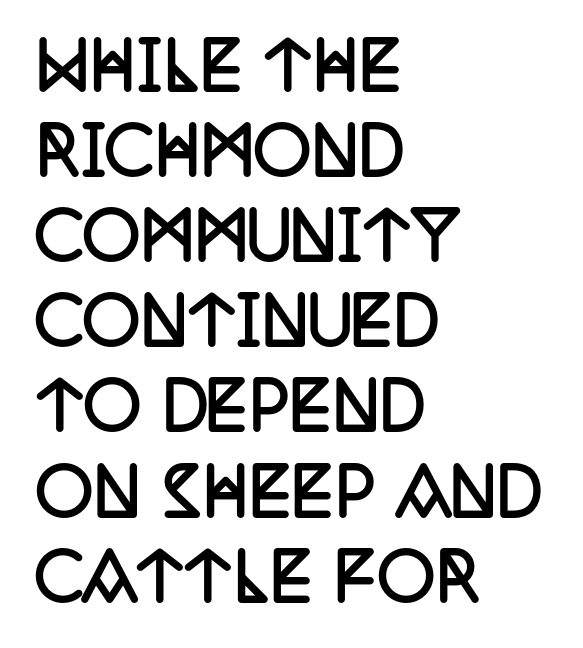
{"serif": "yes", "italic": "no", "bold": "yes", "weight": "semibold", "width": "condensed", "stroke_contrast": "low", "x_height": "large", "monospaced": "no", "underline": "no", "align": "left", "line_spacing": "normal", "line_spacing_ratio": 1.33, "letter_spacing": "normal", "letter_spacing_em": 0.0, "glyph_px": 64}
